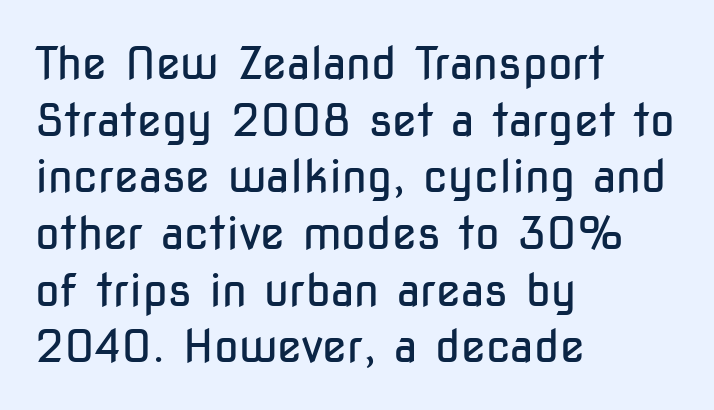
Q: Is the text bold? A: No.
Q: Is the text italic (slanted)? A: No, it is upright.
Q: Is the typeface a serif or a sans-serif typeface? A: Sans-serif.
Q: Is the text underlined? A: No.
Q: How is the paragraph aligned? A: Left-aligned.
Q: Is the spacing between letters normal or unusually wide? A: Normal.
Q: Is the spacing between lines tight, normal or loose? A: Normal.
Q: Width (condensed, normal, or wide)? A: Condensed.
Q: Stroke contrast? A: Low.
Q: x-height? A: Medium.
Q: Monospaced? A: No.
